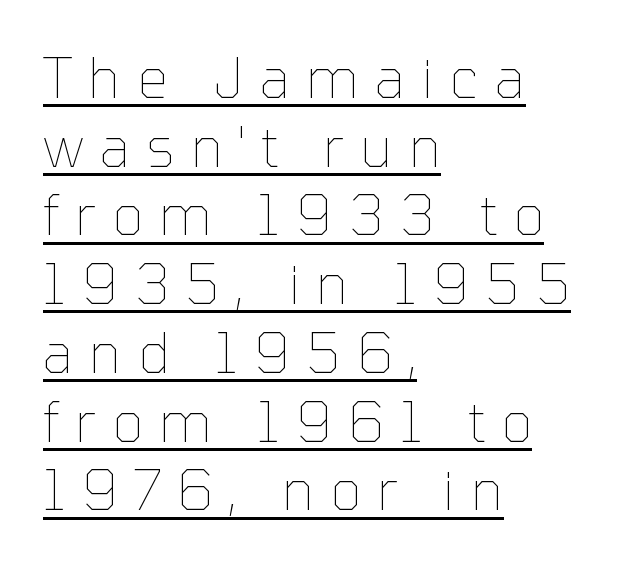
Proportional: the letters do not fall into vertical columns. In terms of letterspacing, this is a distinctly airy, spread setting. Visually the block forms a straight wall on the left and a jagged coastline on the right. The typeface has the unassuming heft of standard copy or less. Posture: vertical. Compared with typical paragraphs, the rows here are spaced about the same.
